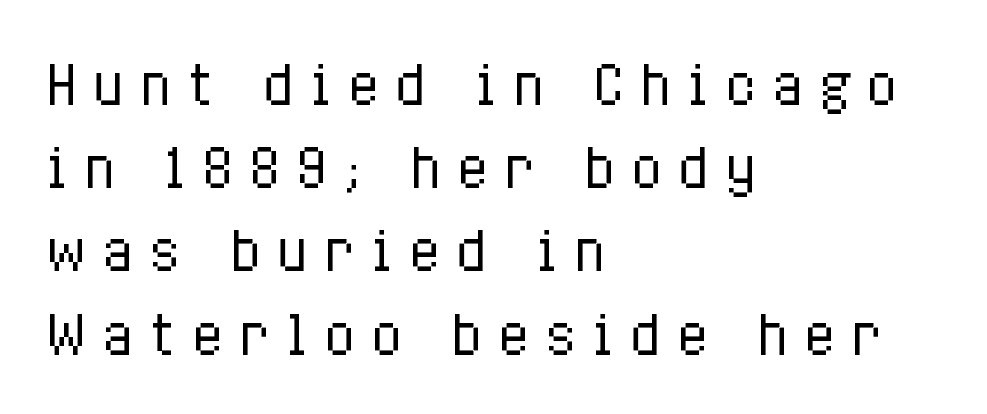
{"italic": "no", "bold": "no", "weight": "regular", "width": "condensed", "stroke_contrast": "low", "x_height": "medium", "monospaced": "no", "underline": "no", "align": "left", "line_spacing": "normal", "line_spacing_ratio": 1.57, "letter_spacing": "wide", "letter_spacing_em": 0.28, "glyph_px": 53}
